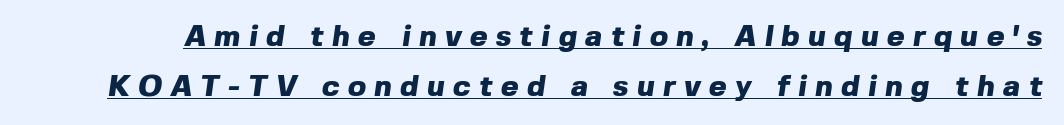
The image shows 30 px heavy sans-serif type; set normal line spacing (1.66x), unusually wide letter spacing (+0.28 em), underlined; a medium x-height.
